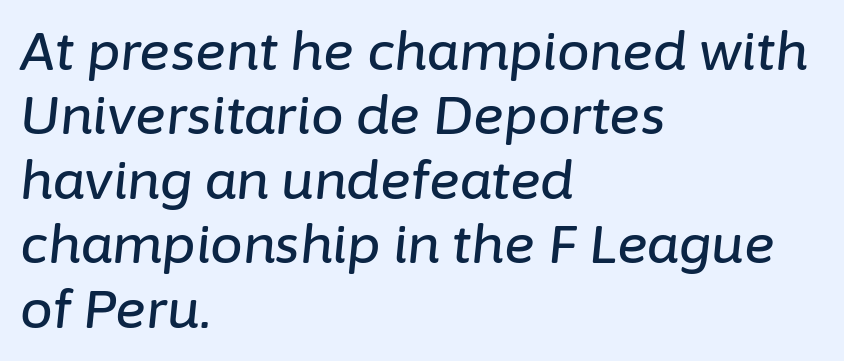
The image shows 52 px text type, italic (leaning right); set left-aligned, line spacing 1.24x, normal letter spacing, not underlined; low stroke contrast and a medium x-height.
